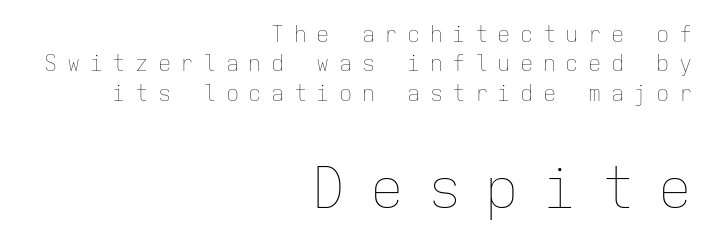
Descenders are the only things crossing below the line. The emphasis by scale lands on block number two, below. Posture: vertical. The font is comparable to plain body text, perhaps lighter. Each letter, wide or thin by design, is forced into the same width here. A typesetter would call this heavily tracked-out type.
